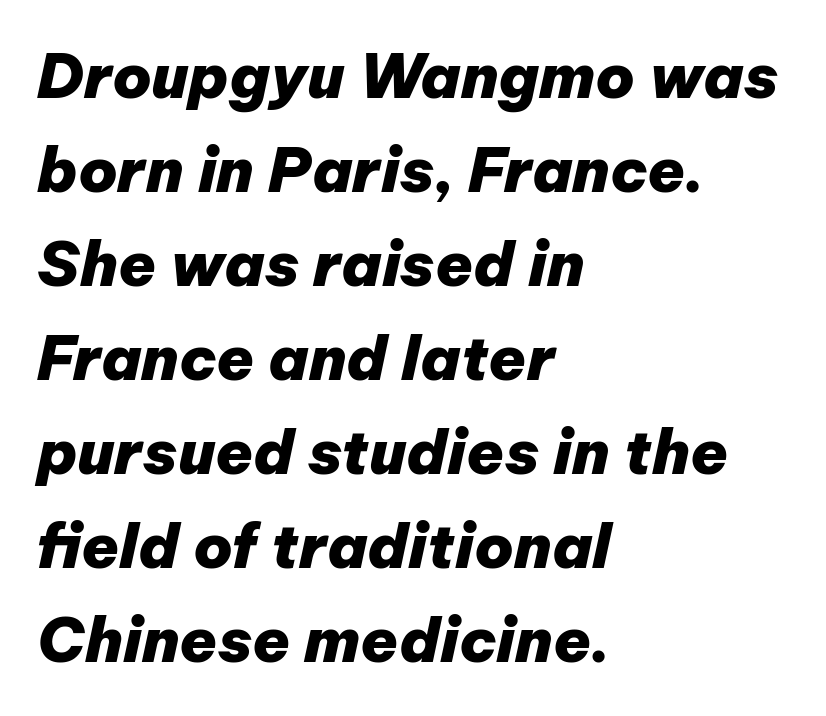
{"italic": "yes", "lean": "right", "slant_degrees": 12, "bold": "yes", "weight": "heavy", "width": "normal", "stroke_contrast": "low", "x_height": "medium", "monospaced": "no", "underline": "no", "align": "left", "line_spacing": "normal", "line_spacing_ratio": 1.54, "letter_spacing": "normal", "letter_spacing_em": 0.0, "glyph_px": 61}
